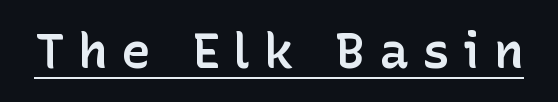
Q: Is the text bold? A: Semi-bold.
Q: Is the text italic (slanted)? A: No, it is upright.
Q: Is the typeface a serif or a sans-serif typeface? A: Sans-serif.
Q: Is the text underlined? A: Yes.
Q: Is the spacing between letters normal or unusually wide? A: Unusually wide.
Q: Width (condensed, normal, or wide)? A: Normal.
Q: Stroke contrast? A: Low.
Q: x-height? A: Medium.
Q: Monospaced? A: No.
